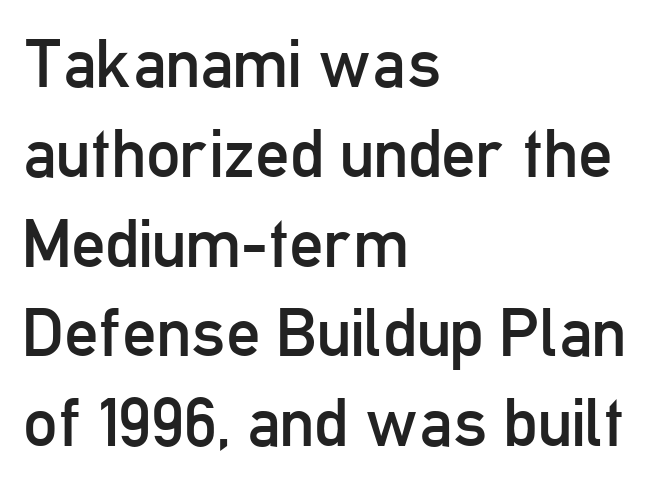
{"serif": "no", "italic": "no", "bold": "no", "weight": "regular", "width": "condensed", "stroke_contrast": "low", "x_height": "medium", "monospaced": "no", "underline": "no", "align": "left", "line_spacing": "normal", "line_spacing_ratio": 1.32, "letter_spacing": "normal", "letter_spacing_em": 0.0, "glyph_px": 68}
